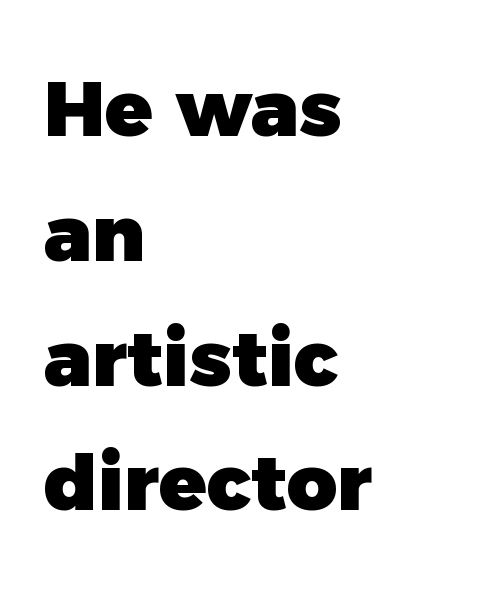
{"serif": "no", "bold": "yes", "weight": "heavy", "width": "normal", "x_height": "medium", "monospaced": "no", "underline": "no", "align": "left", "line_spacing": "normal", "line_spacing_ratio": 1.6, "letter_spacing": "normal", "letter_spacing_em": 0.0, "glyph_px": 78}
